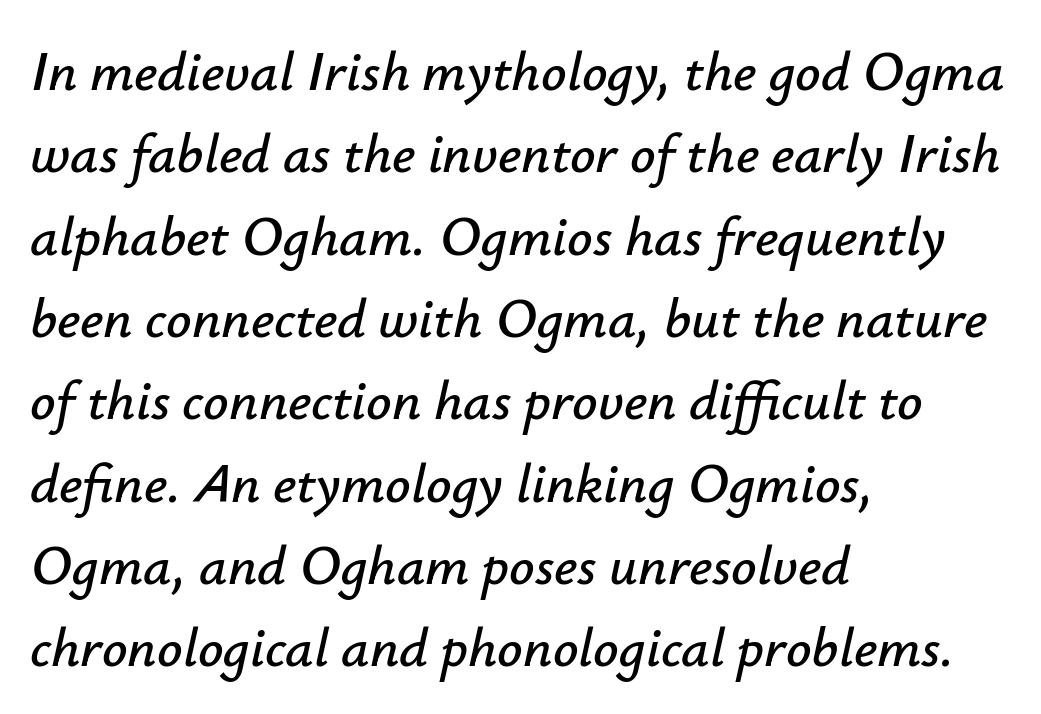
The image shows 56 px text type, italic (leaning right); set left-aligned, normal line spacing (1.47x), normal letter spacing, not underlined; low stroke contrast and a small x-height.
